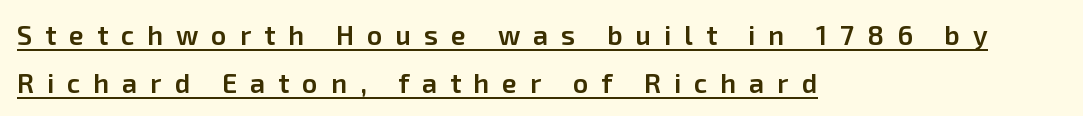
Q: Is the text bold? A: Semi-bold.
Q: Is the text italic (slanted)? A: No, it is upright.
Q: Is the text underlined? A: Yes.
Q: How is the paragraph aligned? A: Left-aligned.
Q: Is the spacing between letters normal or unusually wide? A: Unusually wide.
